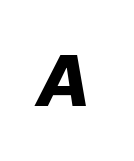
Spacing verdict: proportional, widths tailored to each character. Spacing between characters has been opened up far beyond the box default. The glyphs have the mass of a bold cut. Quick note: italic. The zone under the glyphs is completely vacant.
